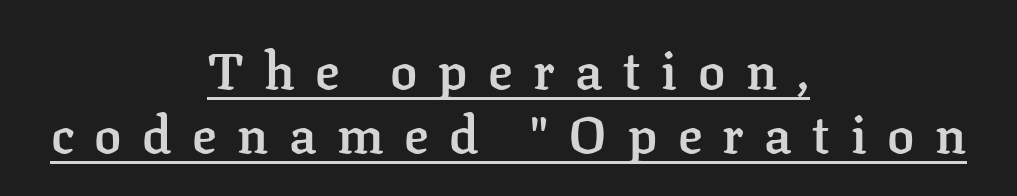
Q: Is the text bold? A: Semi-bold.
Q: Is the text italic (slanted)? A: No, it is upright.
Q: Is the typeface a serif or a sans-serif typeface? A: Serif.
Q: Is the text underlined? A: Yes.
Q: How is the paragraph aligned? A: Centered.
Q: Is the spacing between letters normal or unusually wide? A: Unusually wide.
Q: Is the spacing between lines tight, normal or loose? A: Normal.
Q: Width (condensed, normal, or wide)? A: Normal.
Q: Stroke contrast? A: Low.
Q: x-height? A: Medium.
Q: Monospaced? A: No.
